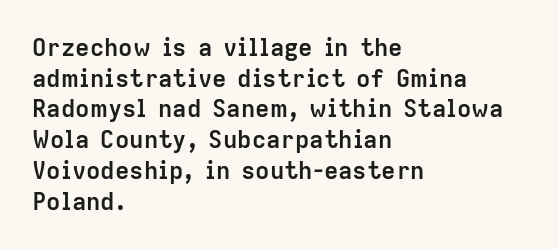
Summary of weight: heavy, a full bold. Tracking value appears to be zero — textbook default spacing. No italicization has been applied; the sample stays upright. The words here are not underlined. A normal amount of white space separates one row of letters from the next.
